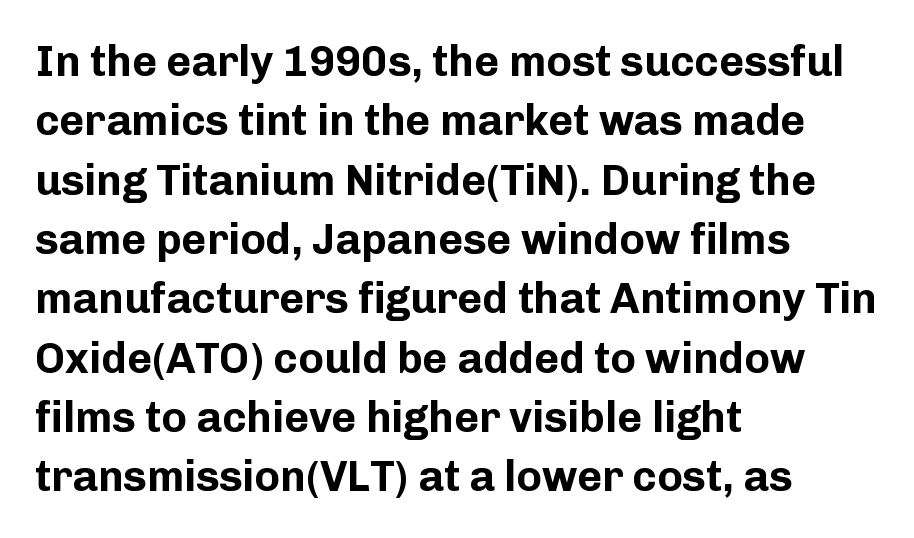
Letter spacing: default. Ascenders rise straight up at ninety degrees. Regarding leading, the lines here are spaced in the standard way. Here the designer chose a conventional face with non-uniform glyph widths. Nobody drew a line under any word here. A classic flush-left, rag-right setting is used for this passage.
